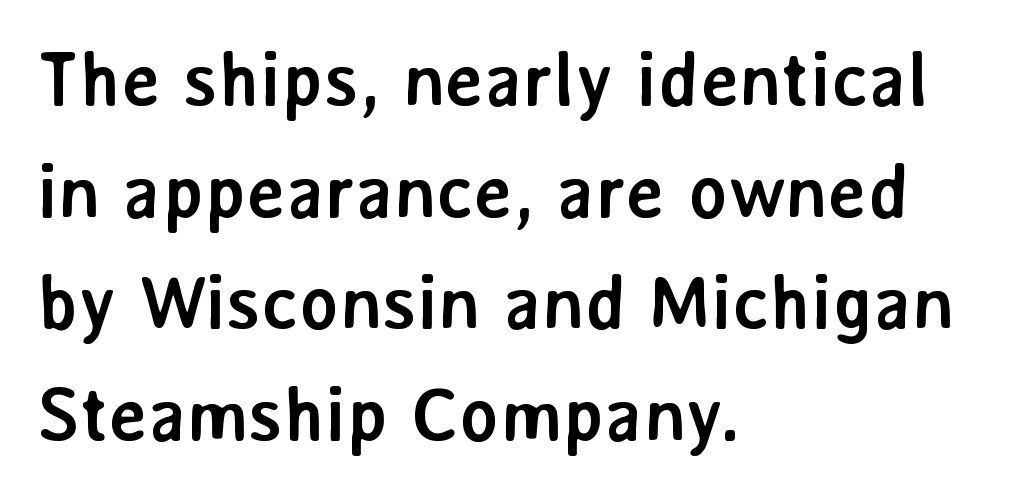
The image shows 75 px semibold sans-serif type, upright; set left-aligned, normal line spacing (1.49x), normal letter spacing, not underlined; low stroke contrast and a medium x-height.
